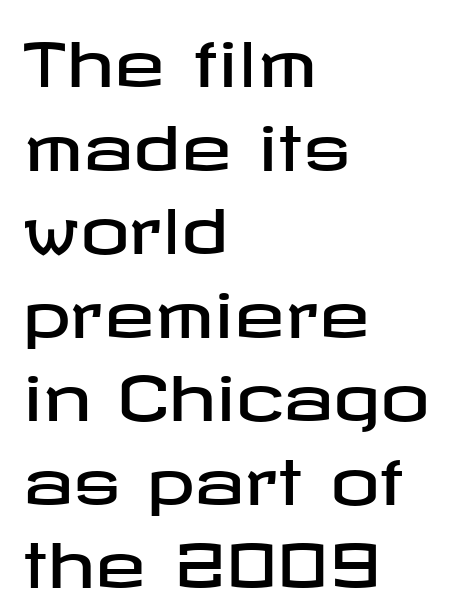
The image shows 61 px wide sans-serif type, upright; set left-aligned, normal line spacing (1.37x), normal letter spacing, not underlined; low stroke contrast and a medium x-height.
